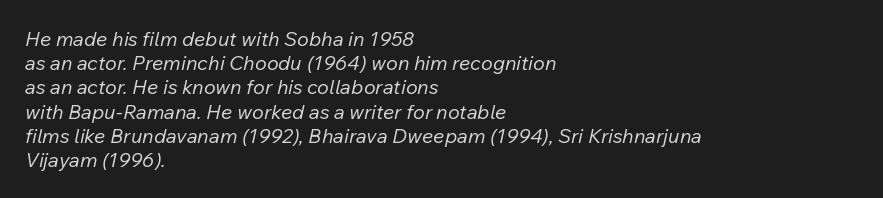
The image shows 20 px text type, italic (leaning right); set left-aligned, line spacing 1.21x, normal letter spacing, not underlined.
